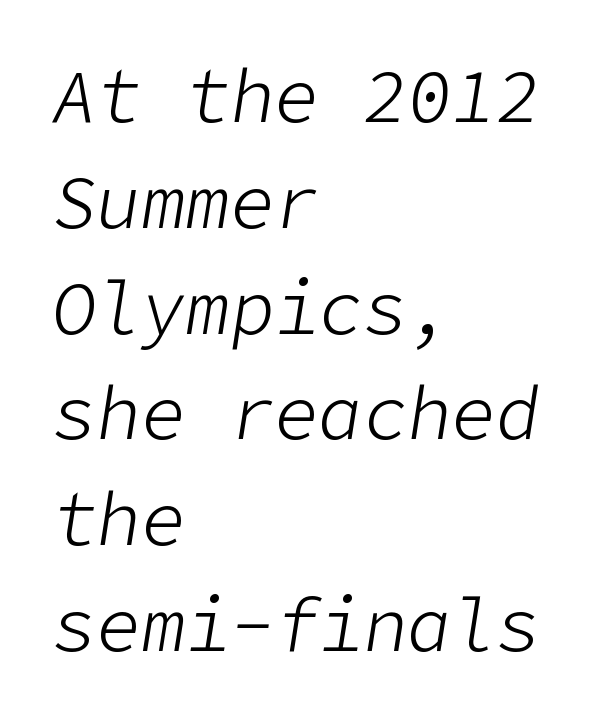
{"italic": "yes", "lean": "right", "slant_degrees": 9, "bold": "no", "weight": "light", "width": "normal", "stroke_contrast": "low", "x_height": "medium", "underline": "no", "align": "left", "line_spacing": "normal", "line_spacing_ratio": 1.43, "letter_spacing": "normal", "letter_spacing_em": 0.0, "glyph_px": 74}
